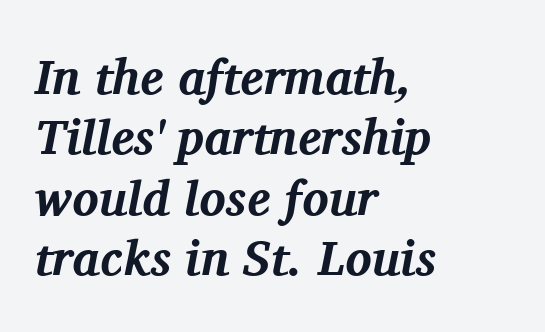
{"serif": "yes", "italic": "yes", "lean": "right", "slant_degrees": 11, "bold": "yes", "weight": "bold", "width": "normal", "stroke_contrast": "medium", "x_height": "medium", "monospaced": "no", "underline": "no", "align": "left", "line_spacing_ratio": 1.23, "letter_spacing": "normal", "letter_spacing_em": 0.0, "glyph_px": 49}
